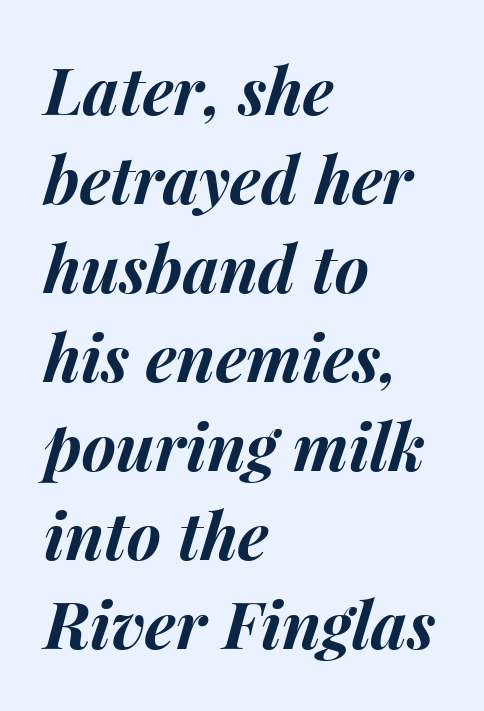
Q: Is the text bold? A: Yes.
Q: Is the text italic (slanted)? A: Yes, it leans right by about 15 degrees.
Q: Is the text underlined? A: No.
Q: How is the paragraph aligned? A: Left-aligned.
Q: Is the spacing between letters normal or unusually wide? A: Normal.
Q: Is the spacing between lines tight, normal or loose? A: Normal.
Q: Width (condensed, normal, or wide)? A: Normal.
Q: Stroke contrast? A: Medium.
Q: x-height? A: Medium.
Q: Monospaced? A: No.
